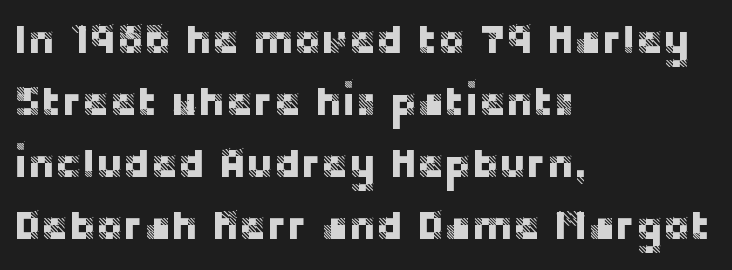
The type family on display is of the sans-serif kind. Honestly, the row spacing looks completely unremarkable. The compositor pushed each line to the left boundary. The typography opts for an upright posture over an oblique one. Short note: letters normally spaced. Here the designer chose a conventional face with non-uniform glyph widths.
